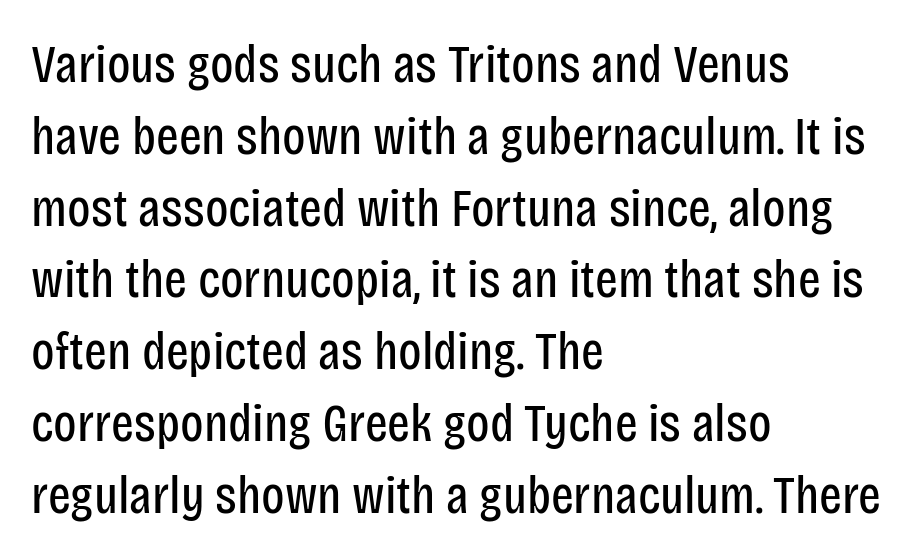
{"serif": "no", "italic": "no", "bold": "no", "weight": "regular", "width": "condensed", "stroke_contrast": "low", "x_height": "large", "monospaced": "no", "underline": "no", "align": "left", "line_spacing": "normal", "line_spacing_ratio": 1.33, "letter_spacing": "normal", "letter_spacing_em": 0.0, "glyph_px": 54}
